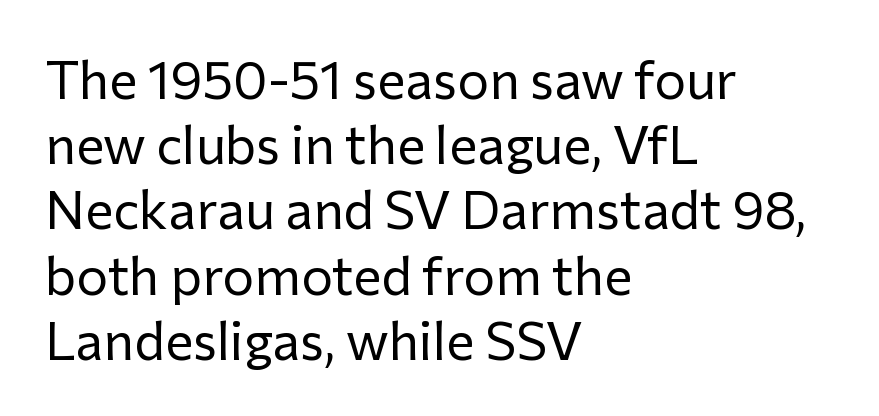
Q: Is the text bold? A: No.
Q: Is the text italic (slanted)? A: No, it is upright.
Q: Is the typeface a serif or a sans-serif typeface? A: Sans-serif.
Q: Is the text underlined? A: No.
Q: How is the paragraph aligned? A: Left-aligned.
Q: Is the spacing between letters normal or unusually wide? A: Normal.
Q: Width (condensed, normal, or wide)? A: Normal.
Q: Stroke contrast? A: Low.
Q: x-height? A: Medium.
Q: Monospaced? A: No.
